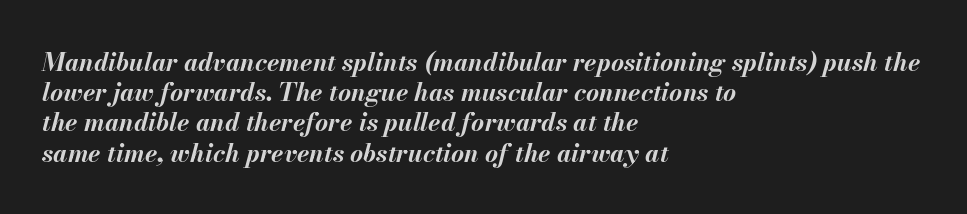
The image shows 25 px bold type, italic (leaning right); set left-aligned, line spacing 1.21x, normal letter spacing, not underlined.
